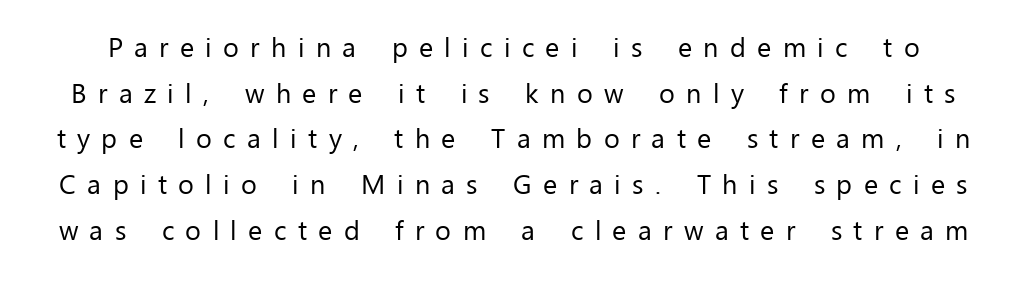
Ordinary non-slanted type is in use. Descender tails drop into unmarked territory. Each word looks stretched out because of the extra space between its letters. Students, observe: this is what conventionally led text looks like.
